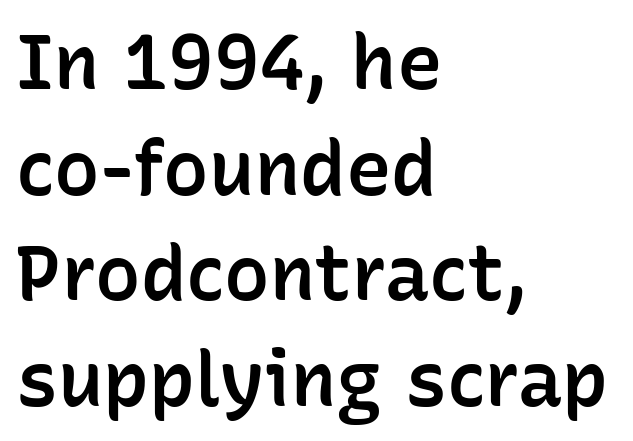
The image shows 76 px semibold sans-serif type, upright; set left-aligned, normal line spacing (1.39x), normal letter spacing, not underlined; low stroke contrast and a medium x-height.
